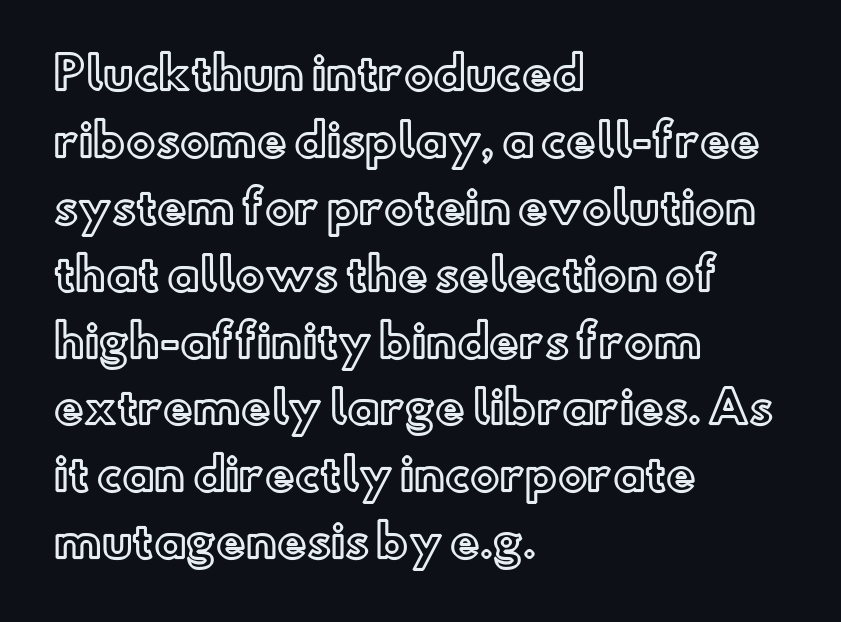
The image shows 44 px text type, upright; set left-aligned, normal line spacing (1.52x), normal letter spacing, not underlined; a small x-height.
